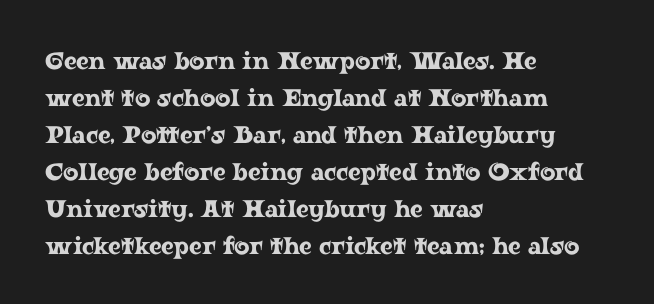
This is roman type, the default non-slanted kind. The lines in this sample share a left origin and differ only in where they stop. Glance below the letters and you will spot only blank space. The line-height multiplier appears to be the usual default. No extra tracking has been applied to these lines.
